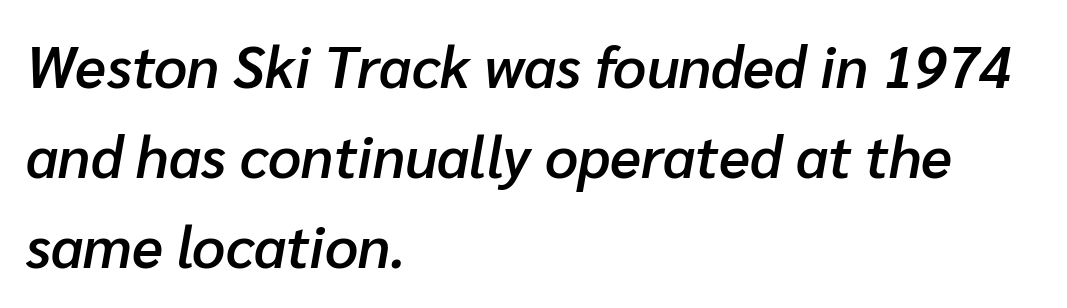
The image shows 58 px semibold type, italic (leaning right); set left-aligned, normal line spacing (1.55x), normal letter spacing, not underlined; low stroke contrast and a medium x-height.
